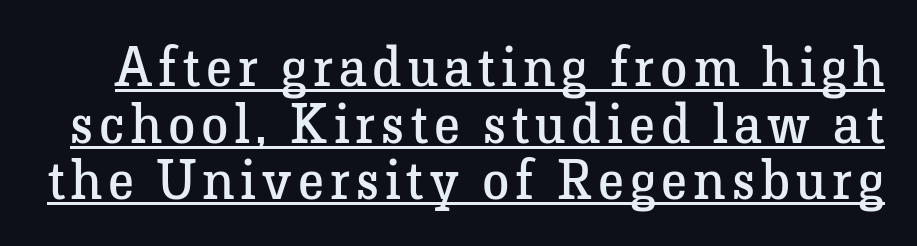
The image shows 55 px regular-weight serif type, upright; set tight line spacing (1.03x), underlined; low stroke contrast and a medium x-height.
